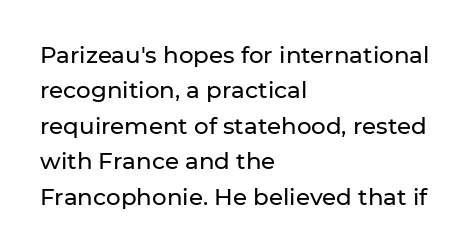
{"italic": "no", "underline": "no", "align": "left", "line_spacing": "normal", "line_spacing_ratio": 1.54, "letter_spacing": "normal", "letter_spacing_em": 0.0, "glyph_px": 23}
